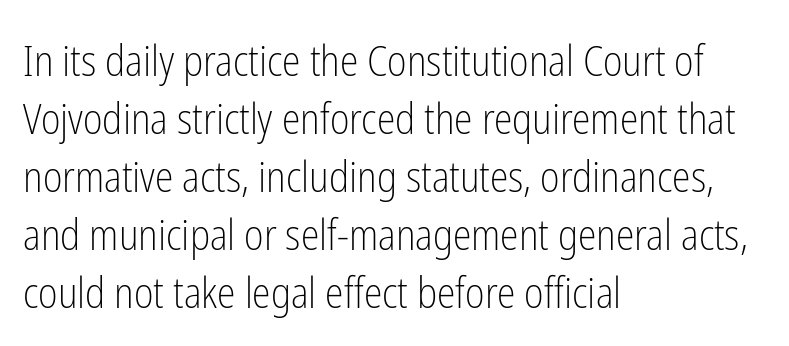
Do the characters align in a grid? No, the font is proportional. Left-aligned paragraph, ragged on the right. This block has exactly the height ordinary leading produces. The font's upright variant was chosen for this text. Letters have the restrained weight of plain body copy at most. Check the space under the baseline: it is left empty.
